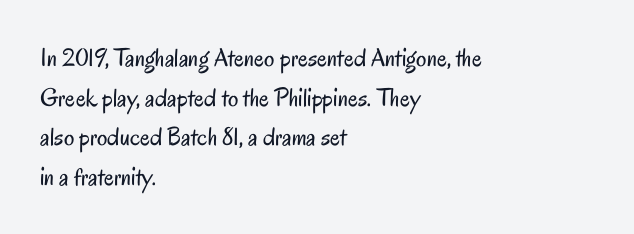
The block of text has a typical density, with ordinary space between rows. The line texture is even and compact thanks to regular tracking. Nothing heavy about these letters — not bold at all. Which margin do the lines hug? The left one — the right edge is uneven.
